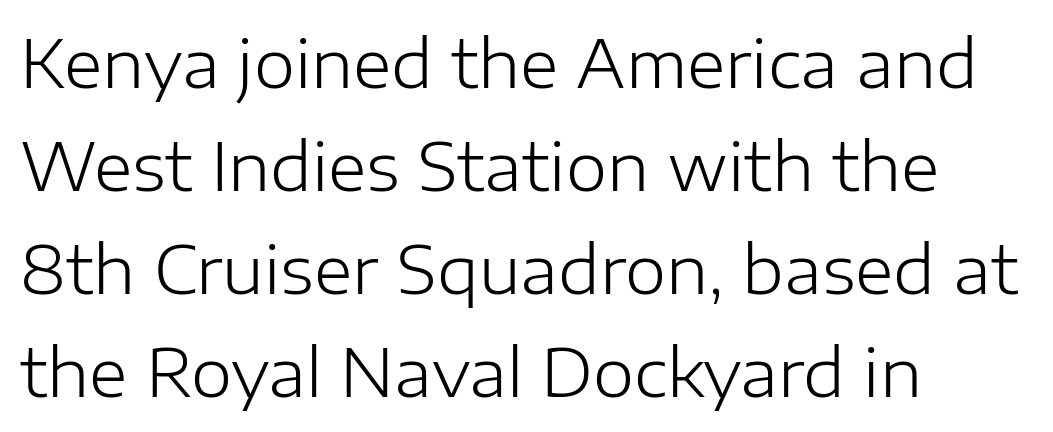
{"serif": "no", "italic": "no", "bold": "no", "weight": "light", "width": "normal", "stroke_contrast": "low", "x_height": "medium", "monospaced": "no", "underline": "no", "align": "left", "line_spacing": "normal", "line_spacing_ratio": 1.56, "letter_spacing": "normal", "letter_spacing_em": 0.0, "glyph_px": 66}
